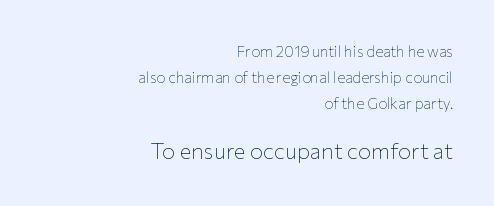
The image shows 22 px text type, upright; set right-aligned, line spacing 1.73x, normal letter spacing, not underlined; the second (bottom) block is 1.47x larger.
